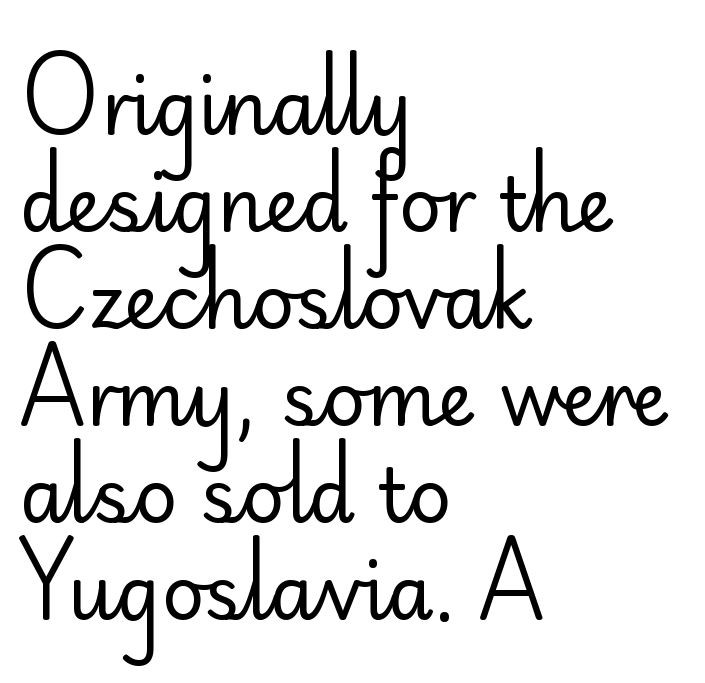
The rag falls on the right side of this text block. Vertical spacing — default. Is this a sans? Yes — the strokes have no serifs. The font's upright variant was chosen for this text.
